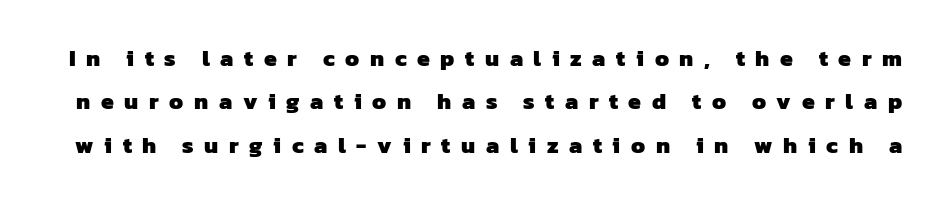
The image shows 23 px bold type; set line spacing 1.89x, unusually wide letter spacing (+0.46 em), not underlined.
